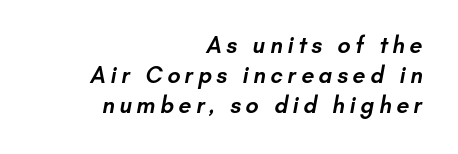
{"bold": "semi", "underline": "no", "align": "right", "line_spacing": "normal", "line_spacing_ratio": 1.3, "letter_spacing": "wide", "letter_spacing_em": 0.2, "glyph_px": 23}
